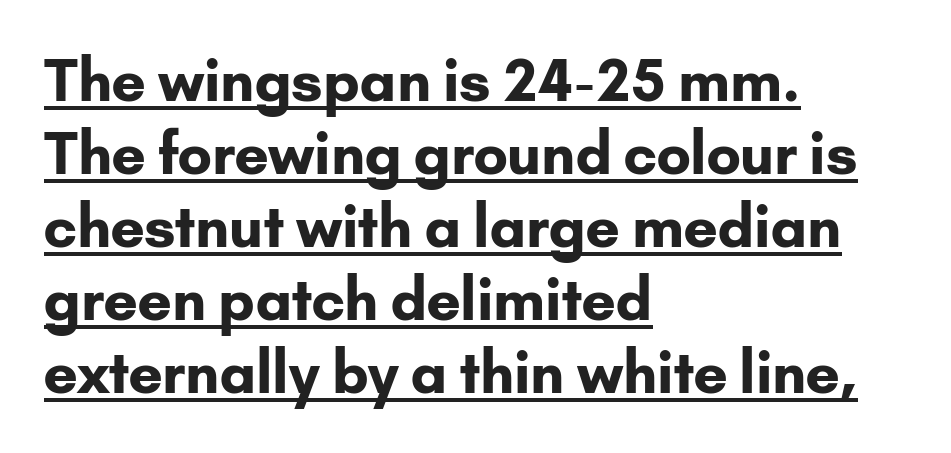
{"serif": "no", "italic": "no", "bold": "yes", "weight": "bold", "width": "normal", "stroke_contrast": "low", "x_height": "small", "monospaced": "no", "underline": "yes", "align": "left", "line_spacing": "normal", "line_spacing_ratio": 1.28, "letter_spacing": "normal", "letter_spacing_em": 0.0, "glyph_px": 57}
